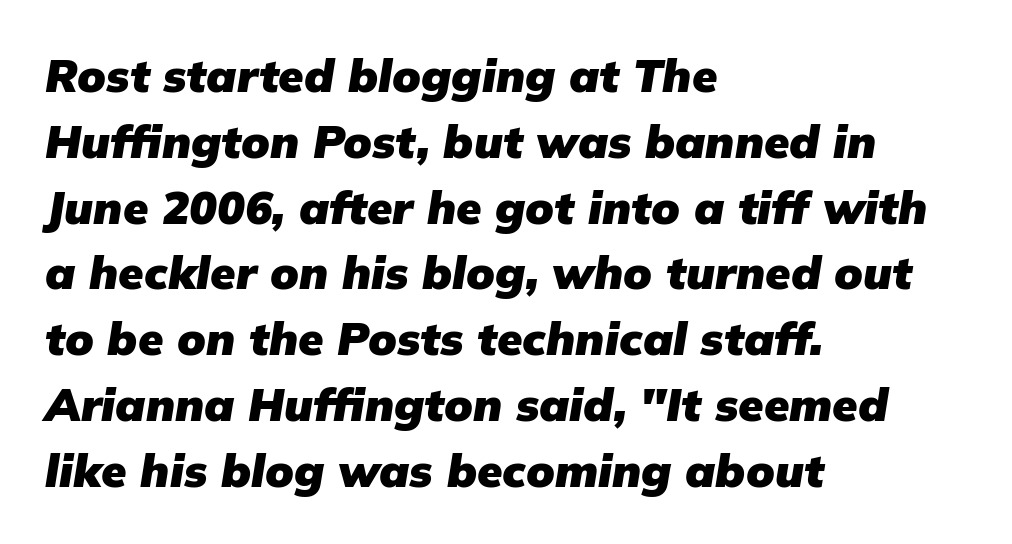
A typesetter would call this proportional, since set widths differ per character. Observe the lean: these are italic letterforms. The type is set solid horizontally, with unmodified tracking. Summary of weight: heavy, a full bold. Honestly, there is no underline to notice here at all.
